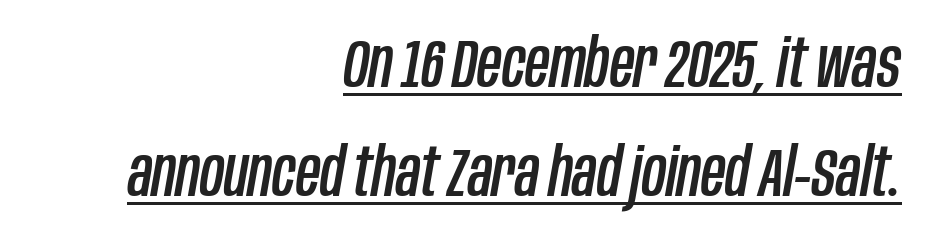
{"italic": "yes", "lean": "right", "slant_degrees": 10, "width": "condensed", "stroke_contrast": "low", "x_height": "large", "monospaced": "no", "underline": "yes", "align": "right", "line_spacing": "normal", "line_spacing_ratio": 1.62, "letter_spacing": "normal", "letter_spacing_em": 0.0, "glyph_px": 67}
